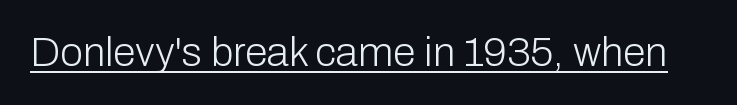
When letters stand straight like this, we call the style roman or upright. Nothing sits at the stroke ends, so this counts as sans-serif. The rendering uses the underline text-decoration. Caption: face not bold, strokes unweighted.
